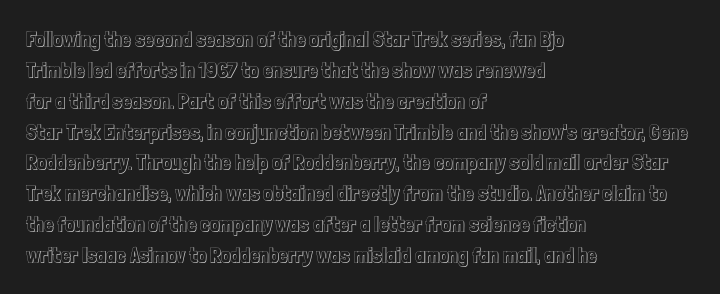
There is no visible air inserted between adjacent glyphs. Alignment: flush left. The words here are not underlined. The axis of the letterforms is exactly vertical. The designer left line spacing at the default.
